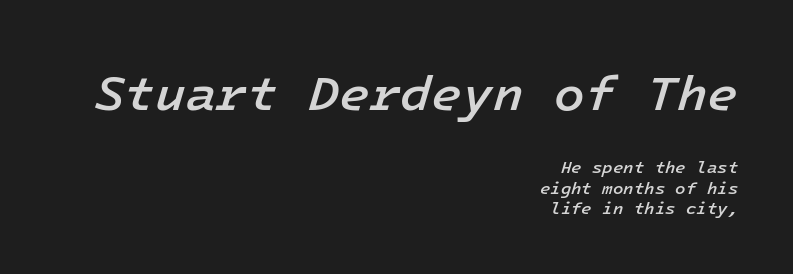
A flush-right, rag-left setting is used for this passage. On the weight axis this lands at semibold, roughly 600. The passage shown begins with its larger block and ends with its smaller one. The letters sit at their default tracking, neither squeezed nor spread. Would a proofreader flag this as italicized? Yes. This rendering features lettering with no underline.
